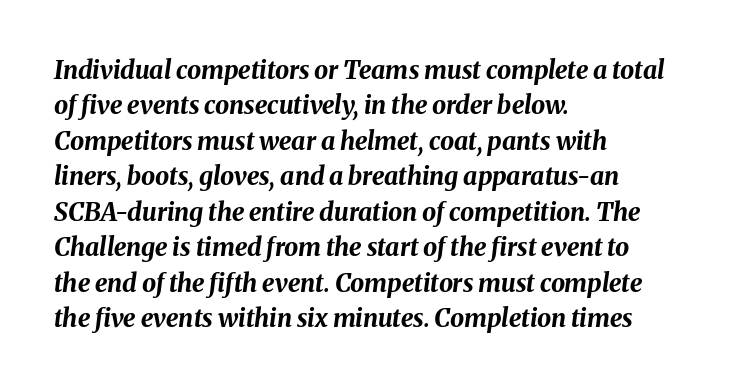
The image shows 25 px bold type, italic (leaning right); set left-aligned, normal line spacing (1.42x), normal letter spacing, not underlined.
